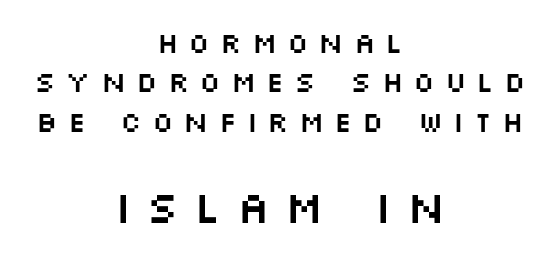
The image shows 44 px wide sans-serif type, upright; set centered, normal line spacing (1.36x), unusually wide letter spacing (+0.34 em), not underlined; the second (bottom) block is 1.52x larger; medium stroke contrast and a large x-height.
